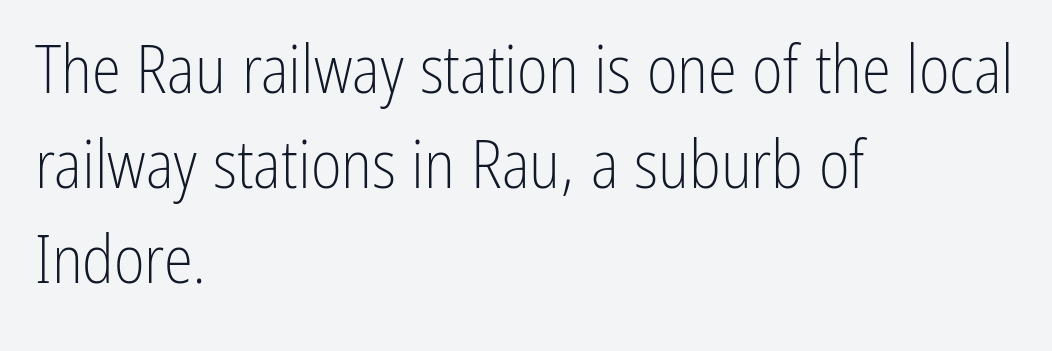
The image shows 66 px light, condensed sans-serif type, upright; set left-aligned, normal line spacing (1.44x), normal letter spacing, not underlined; low stroke contrast and a medium x-height.
